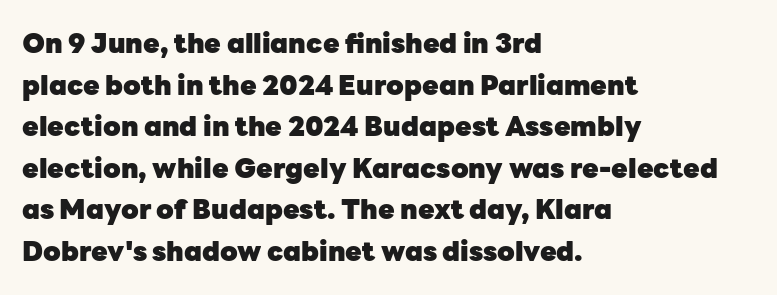
This sample keeps an unexceptional amount of space between lines. Which margin do the lines hug? The left one — the right edge is uneven. The specimen omits any rule beneath the text block's lines. Students, note that the glyphs here touch the page at normal intervals. This is heavy type, rendered in bold.
